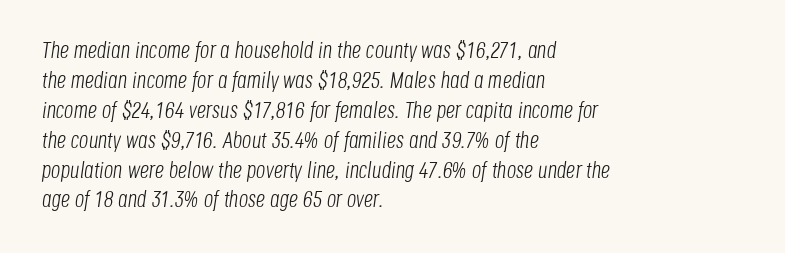
{"italic": "yes", "lean": "right", "slant_degrees": 8, "bold": "no", "underline": "no", "align": "left", "line_spacing": "normal", "line_spacing_ratio": 1.3, "letter_spacing": "normal", "letter_spacing_em": 0.0, "glyph_px": 23}
